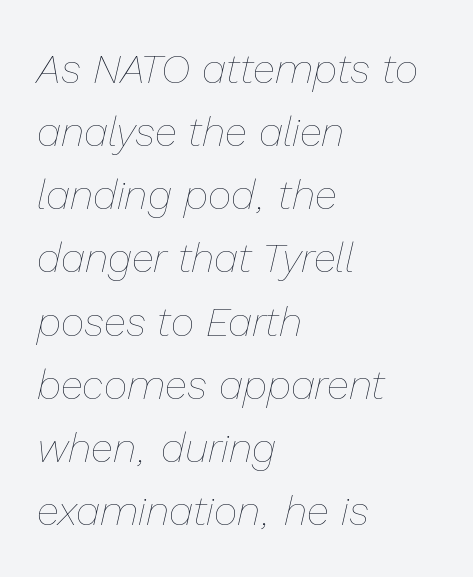
{"italic": "yes", "lean": "right", "slant_degrees": 13, "bold": "no", "weight": "thin", "width": "normal", "stroke_contrast": "low", "x_height": "medium", "monospaced": "no", "underline": "no", "align": "left", "line_spacing": "normal", "line_spacing_ratio": 1.54, "letter_spacing": "normal", "letter_spacing_em": 0.0, "glyph_px": 41}
